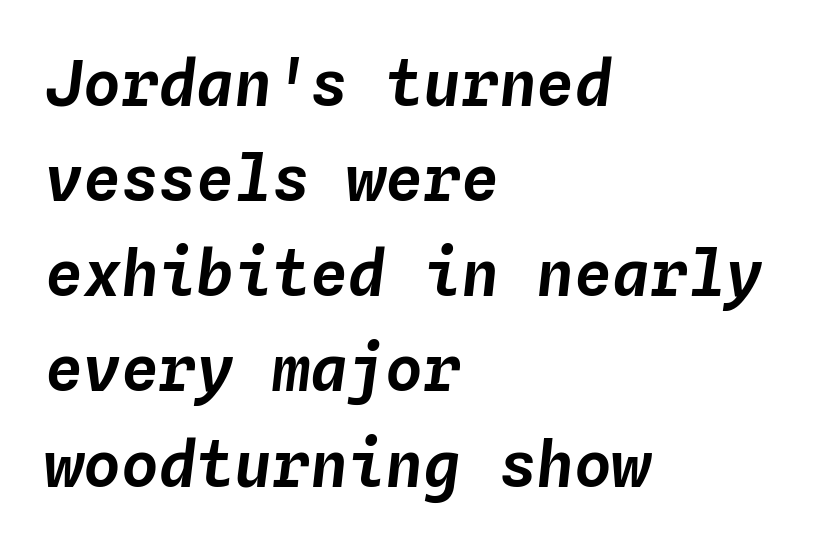
The image shows 63 px text type, italic (leaning right), monospaced; set left-aligned, normal line spacing (1.51x), normal letter spacing, not underlined; low stroke contrast and a medium x-height.
